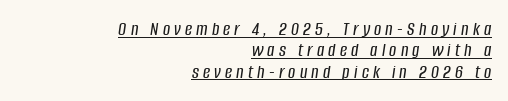
{"italic": "yes", "lean": "right", "slant_degrees": 8, "underline": "yes", "align": "right", "line_spacing": "tight", "line_spacing_ratio": 1.07, "letter_spacing": "wide", "letter_spacing_em": 0.21, "glyph_px": 20}
